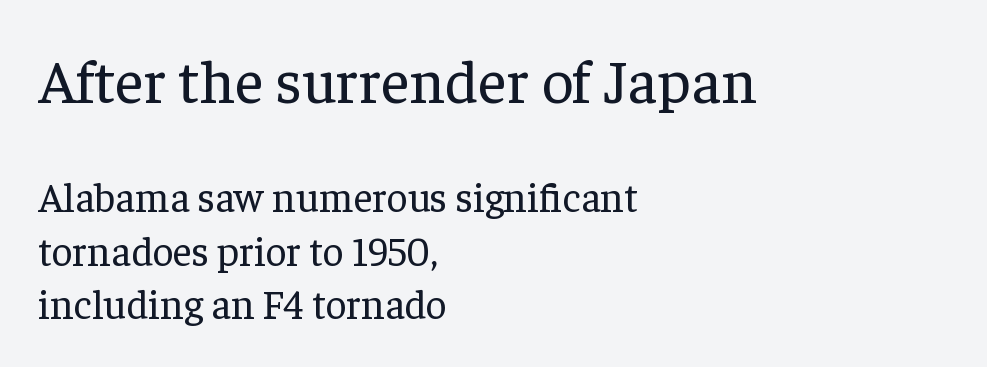
Whoever set this made the first block the dominant, larger element. One glance says typical: line gaps are just what's usual. The letterforms sit shoulder to shoulder at normal distance. I'd call this a serif setting — the letters wear small feet. The passage is arranged the way most books set body copy — flush left. The passage shown is typed in a proportional face where columns would drift.
